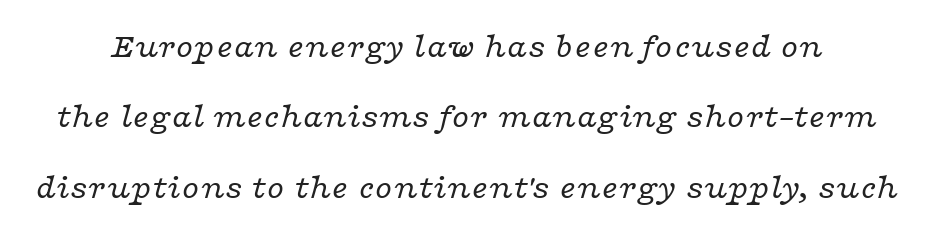
Proportional: the letters do not fall into vertical columns. The axis of the letterforms is tilted away from vertical. Type style note: has serifs. No extra ink here — the face is not bold.
